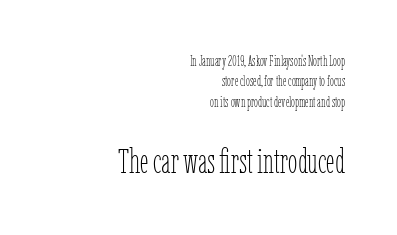
{"italic": "no", "bold": "no", "weight": "thin", "width": "condensed", "stroke_contrast": "low", "x_height": "medium", "monospaced": "no", "underline": "no", "align": "right", "line_spacing": "normal", "line_spacing_ratio": 1.45, "letter_spacing": "normal", "letter_spacing_em": 0.0, "larger_block": "second", "size_ratio": 2.43, "glyph_px": 34}
